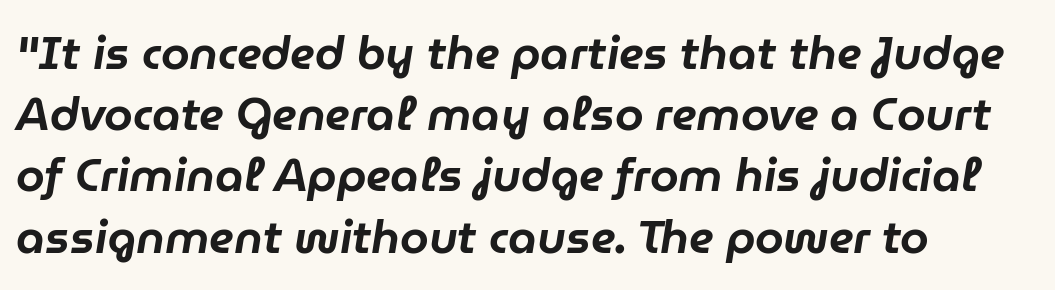
Q: Is the text italic (slanted)? A: Yes, it leans right by about 9 degrees.
Q: Is the text underlined? A: No.
Q: How is the paragraph aligned? A: Left-aligned.
Q: Is the spacing between letters normal or unusually wide? A: Normal.
Q: Is the spacing between lines tight, normal or loose? A: Normal.
Q: Width (condensed, normal, or wide)? A: Normal.
Q: Stroke contrast? A: Low.
Q: x-height? A: Medium.
Q: Monospaced? A: No.
